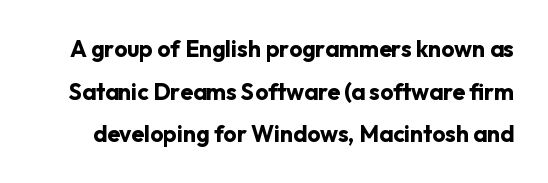
The image shows 23 px bold type, upright; set line spacing 1.85x, normal letter spacing, not underlined.
